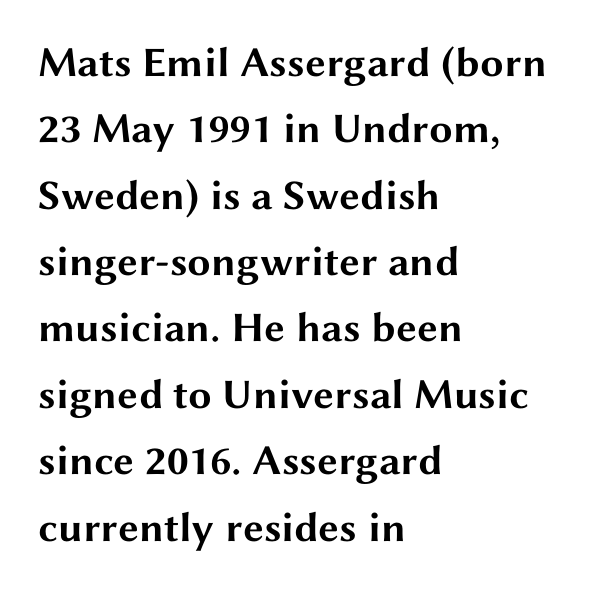
{"serif": "no", "italic": "no", "bold": "yes", "weight": "bold", "width": "wide", "stroke_contrast": "medium", "x_height": "medium", "monospaced": "no", "underline": "no", "align": "left", "line_spacing": "normal", "line_spacing_ratio": 1.58, "letter_spacing": "normal", "letter_spacing_em": 0.0, "glyph_px": 42}
